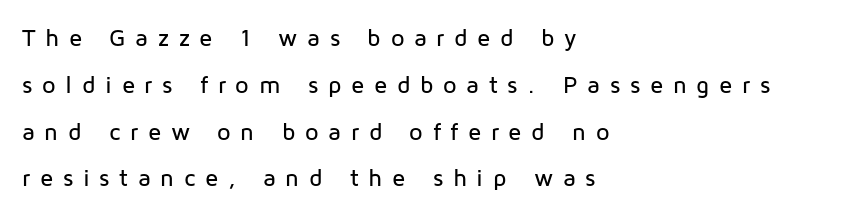
{"italic": "no", "underline": "no", "align": "left", "line_spacing": "loose", "line_spacing_ratio": 1.95, "letter_spacing": "wide", "letter_spacing_em": 0.4, "glyph_px": 24}
